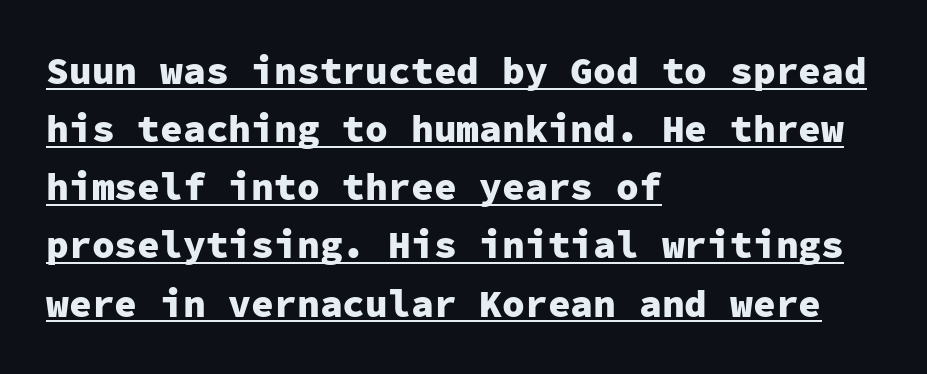
{"serif": "no", "italic": "no", "bold": "yes", "weight": "heavy", "width": "normal", "stroke_contrast": "low", "x_height": "medium", "monospaced": "yes", "underline": "yes", "align": "left", "line_spacing": "normal", "line_spacing_ratio": 1.53, "letter_spacing": "normal", "letter_spacing_em": 0.0, "glyph_px": 38}
